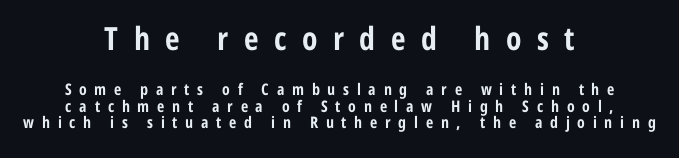
Q: Is the text bold? A: Yes.
Q: Is the text italic (slanted)? A: No, it is upright.
Q: Is the typeface a serif or a sans-serif typeface? A: Sans-serif.
Q: Is the text underlined? A: No.
Q: How is the paragraph aligned? A: Centered.
Q: Is the spacing between letters normal or unusually wide? A: Unusually wide.
Q: Is the spacing between lines tight, normal or loose? A: Tight.
Q: Which block of text is set in a larger size, the first (top) or the second (bottom)? A: The first (top) one.
Q: Width (condensed, normal, or wide)? A: Condensed.
Q: Stroke contrast? A: Low.
Q: x-height? A: Medium.
Q: Monospaced? A: No.
